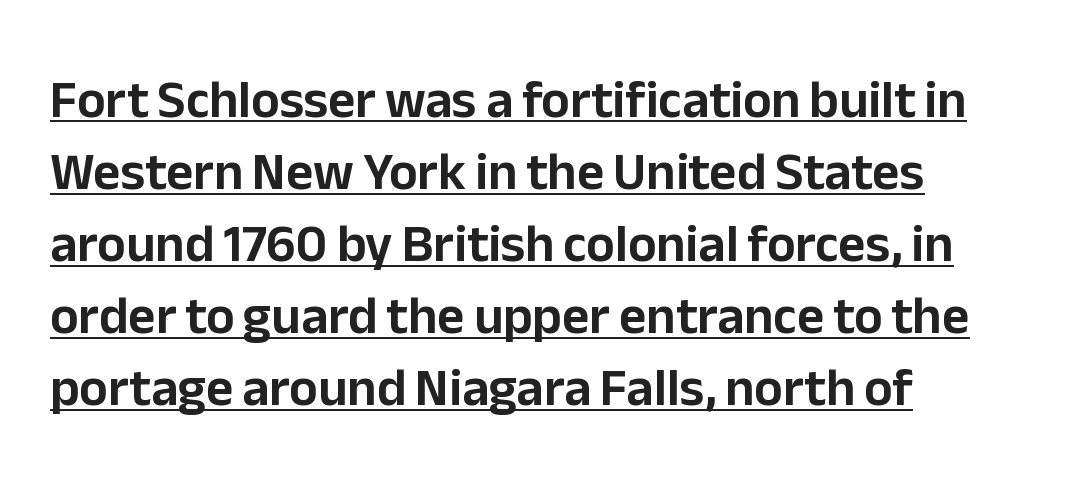
The image shows 53 px sans-serif type, upright; set left-aligned, normal line spacing (1.36x), normal letter spacing, underlined; low stroke contrast and a medium x-height.
